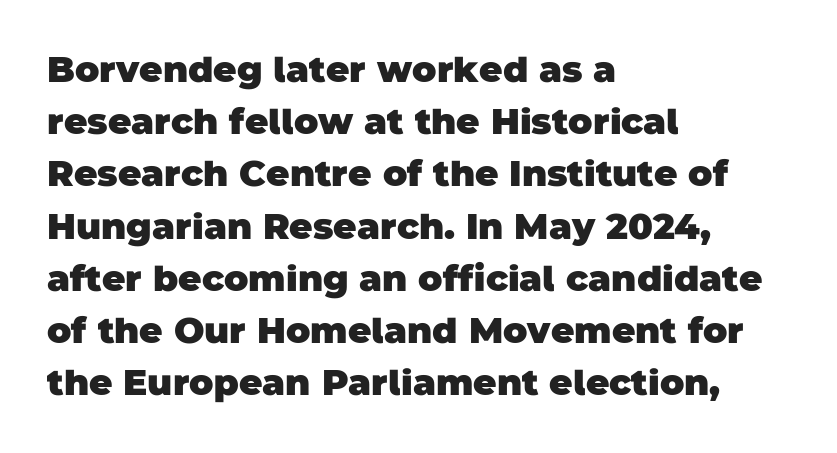
Q: Is the text bold? A: Yes.
Q: Is the typeface a serif or a sans-serif typeface? A: Sans-serif.
Q: Is the text underlined? A: No.
Q: How is the paragraph aligned? A: Left-aligned.
Q: Is the spacing between letters normal or unusually wide? A: Normal.
Q: Is the spacing between lines tight, normal or loose? A: Normal.
Q: Width (condensed, normal, or wide)? A: Normal.
Q: Stroke contrast? A: Low.
Q: x-height? A: Large.
Q: Monospaced? A: No.
